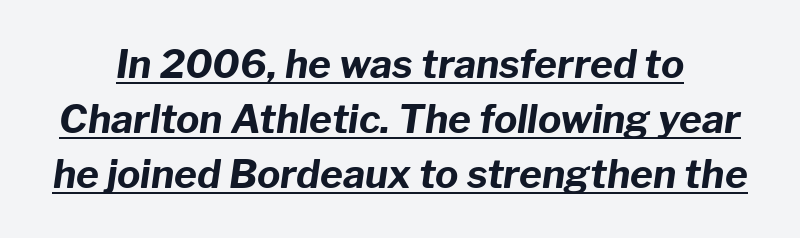
Heavy-handed strokes throughout: this text is bold. In terms of posture, this sample is oblique. Short note: letters normally spaced. The rows are spaced the way most documents space them. The words here are underlined. Note the varied advance widths — an 'i' is clearly narrower than an 'm'.
